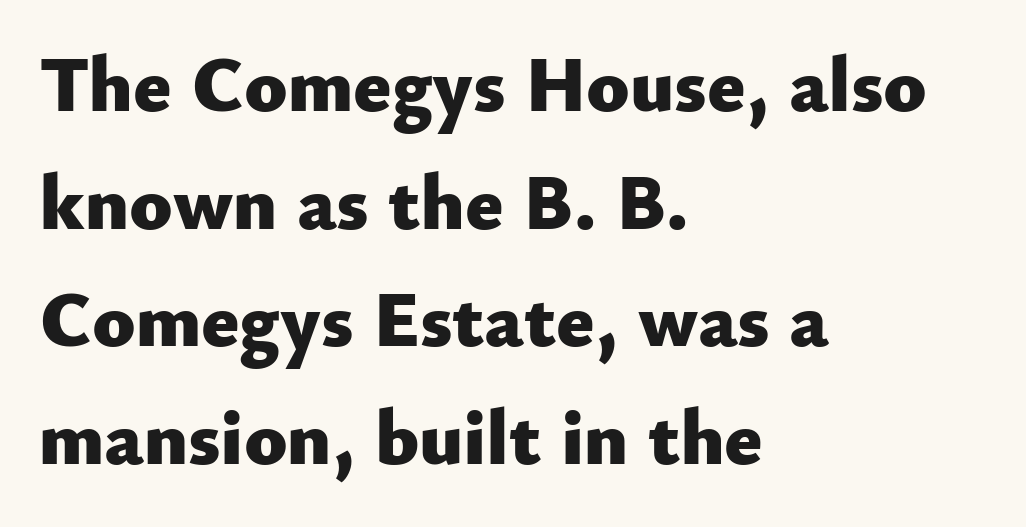
{"serif": "no", "italic": "no", "bold": "yes", "weight": "heavy", "width": "normal", "stroke_contrast": "low", "x_height": "small", "monospaced": "no", "underline": "no", "align": "left", "line_spacing": "normal", "line_spacing_ratio": 1.49, "letter_spacing": "normal", "letter_spacing_em": 0.0, "glyph_px": 79}
